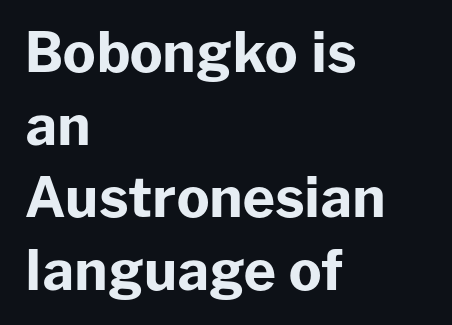
The image shows 55 px bold sans-serif type, upright; set left-aligned, normal line spacing (1.32x), normal letter spacing, not underlined; low stroke contrast and a medium x-height.
